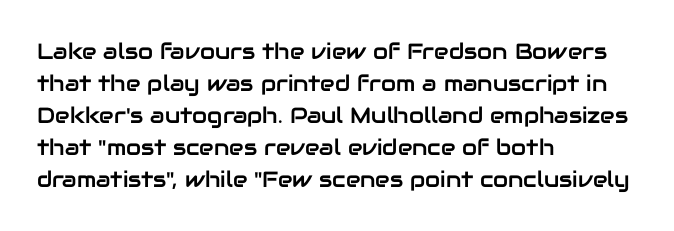
{"italic": "no", "underline": "no", "align": "left", "line_spacing": "normal", "line_spacing_ratio": 1.45, "letter_spacing": "normal", "letter_spacing_em": 0.0, "glyph_px": 22}
